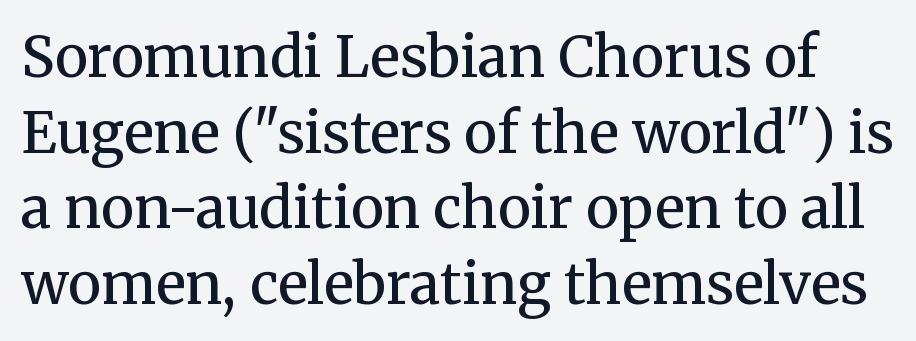
The image shows 56 px regular-weight serif type, upright; set normal line spacing (1.35x), normal letter spacing, not underlined; medium stroke contrast and a medium x-height.
